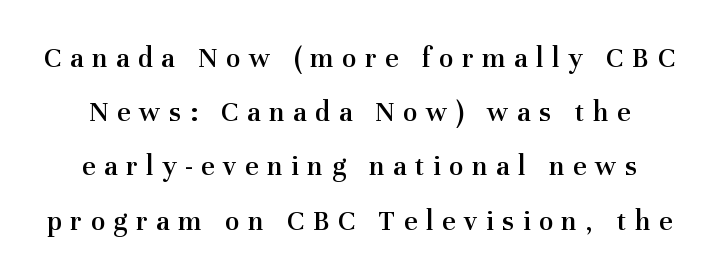
When letters stand straight like this, we call the style roman or upright. The font family rendered here belongs to the serif group. Observe the wide spacing: letters keep a clear distance from each other. The rendering uses natural spacing where letterforms have individual widths. Only glyphs here, with clear space below each row.
